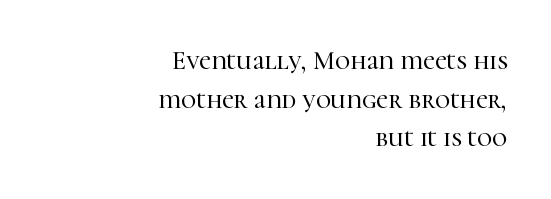
Clear beneath every line of the passage. Tall strokes in this sample are plumb rather than angled. If you measured baseline to baseline, you'd find a middling distance. All the whitespace from short lines collects on the left. Between one letter and the next there's only the usual sliver of space.
